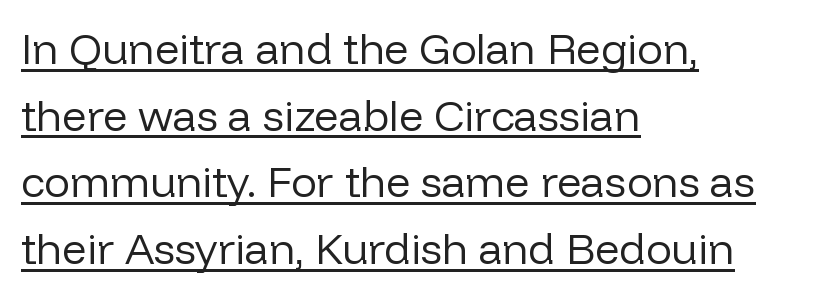
Nothing heavy about these letters — not bold at all. Do the characters align in a grid? No, the font is proportional. What decoration does the sample have? An underline. If you drew a ruler down the left edge, every line would touch it.
